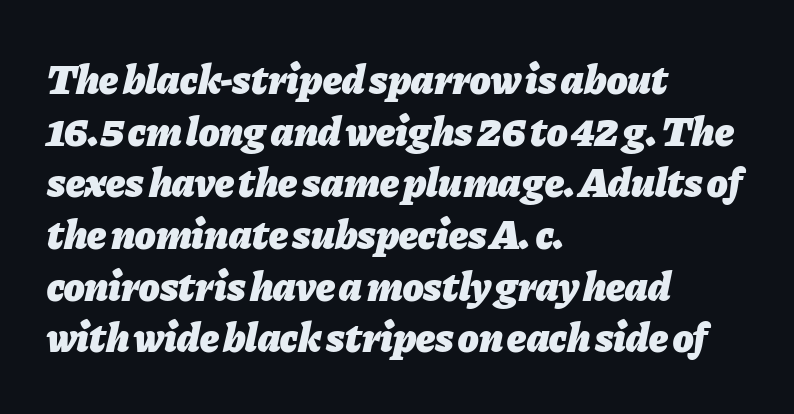
The image shows 42 px heavy type, italic (leaning right); set left-aligned, line spacing 1.23x, normal letter spacing, not underlined; low stroke contrast and a medium x-height.
